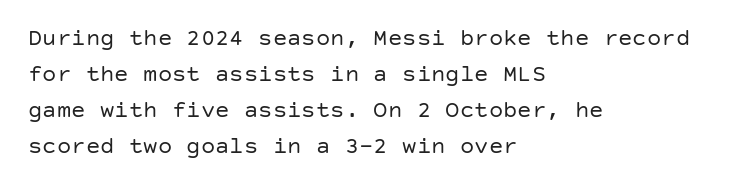
There is no visible air inserted between adjacent glyphs. The rendering anchors every line to the left-hand side. Counters stay open thanks to moderate or lighter strokes. Is there much room between lines? A standard amount, neither cramped nor airy. Type without underlining.
